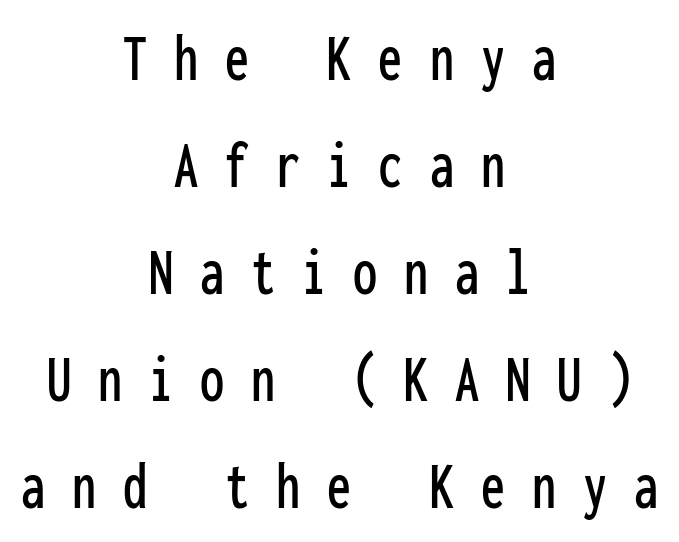
Q: Is the text italic (slanted)? A: No, it is upright.
Q: Is the typeface a serif or a sans-serif typeface? A: Sans-serif.
Q: Is the text underlined? A: No.
Q: How is the paragraph aligned? A: Centered.
Q: Is the spacing between letters normal or unusually wide? A: Unusually wide.
Q: Is the spacing between lines tight, normal or loose? A: Normal.
Q: Width (condensed, normal, or wide)? A: Condensed.
Q: Stroke contrast? A: Low.
Q: x-height? A: Medium.
Q: Monospaced? A: Yes.
